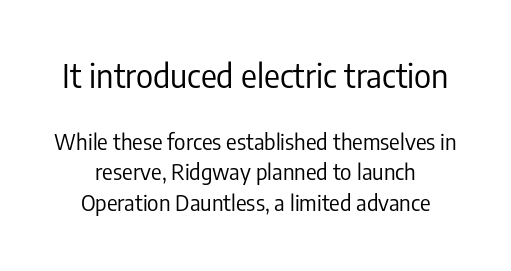
{"serif": "no", "italic": "no", "bold": "no", "weight": "regular", "width": "condensed", "stroke_contrast": "low", "x_height": "medium", "monospaced": "no", "underline": "no", "line_spacing": "normal", "line_spacing_ratio": 1.4, "letter_spacing": "normal", "letter_spacing_em": 0.0, "larger_block": "first", "size_ratio": 1.5, "glyph_px": 33}
